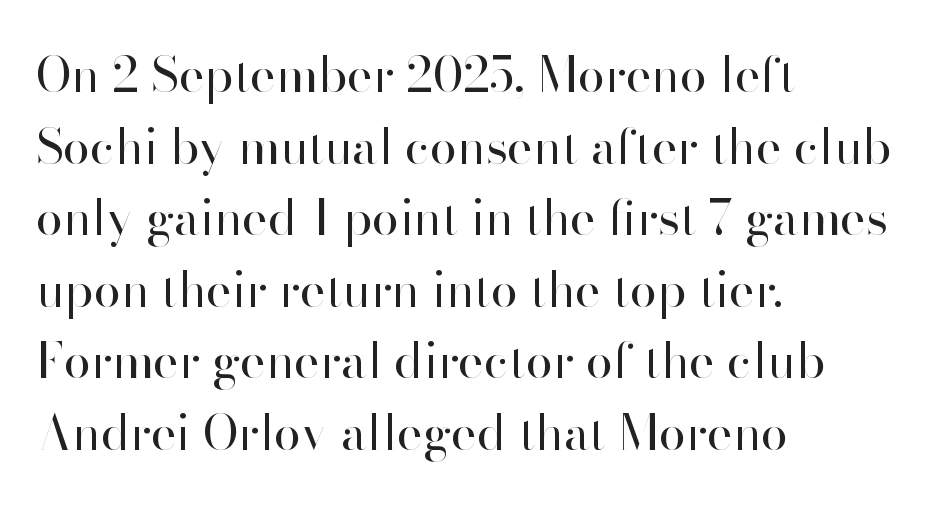
The image shows 49 px regular-weight sans-serif type, upright; set left-aligned, normal line spacing (1.46x), normal letter spacing, not underlined; high stroke contrast and a small x-height.
